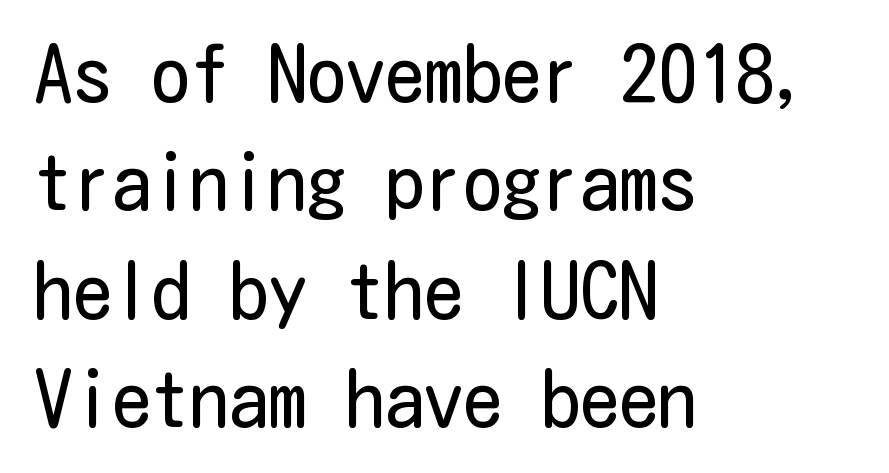
{"serif": "no", "italic": "no", "bold": "no", "weight": "regular", "width": "condensed", "stroke_contrast": "low", "x_height": "medium", "underline": "no", "align": "left", "line_spacing": "normal", "line_spacing_ratio": 1.39, "letter_spacing": "normal", "letter_spacing_em": 0.0, "glyph_px": 78}
